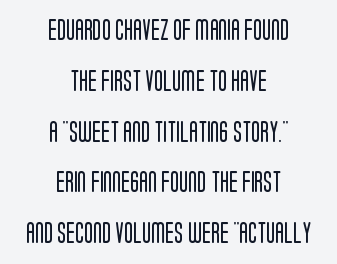
The typesetting does not lean heavy: it is not bold. Is the letter spacing exaggerated? No — it looks like the ordinary default. The block of text is sparse from top to bottom, with ample space between rows. This sample is center-justified, so both line endings float freely. Posture: upright roman. Check the space under the baseline: it is left empty.
